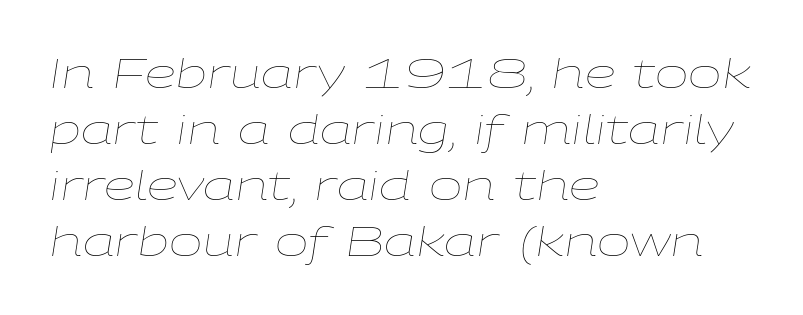
Looks like regular typesetting: each glyph gets only the width it needs. Horizontal bands of white between lines are of average thickness. Style check: oblique. How are the letters spaced? Ordinarily, with no added tracking. The weight would be labelled regular, book, light, or lighter still. Leftover space on each line is placed entirely after the last word.
